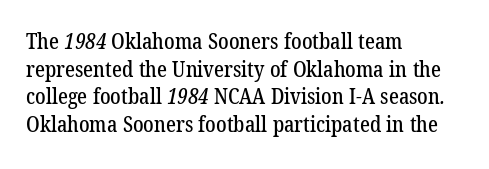
The leading is moderate, giving the passage an even texture. The text block is weighted toward the left margin, trailing off unevenly rightward. Look at the tracking — it's just the regular setting, nothing added. Honestly, there is no underline to notice here at all.
